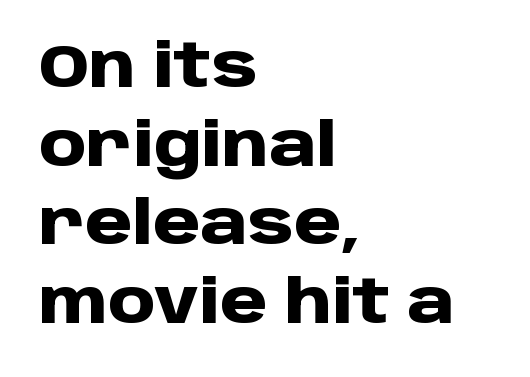
The image shows 60 px heavy sans-serif type, upright; set left-aligned, normal line spacing (1.31x), normal letter spacing, not underlined; low stroke contrast and a large x-height.
